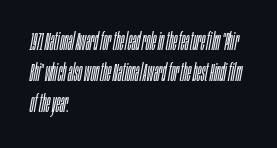
The image shows 25 px text type, italic (leaning right); set left-aligned, line spacing 1.24x, normal letter spacing, not underlined.
